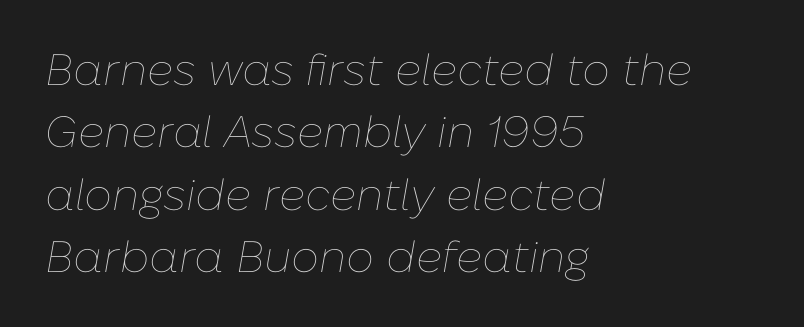
{"italic": "yes", "lean": "right", "slant_degrees": 10, "bold": "no", "weight": "thin", "width": "normal", "stroke_contrast": "low", "x_height": "medium", "monospaced": "no", "underline": "no", "align": "left", "line_spacing": "normal", "line_spacing_ratio": 1.42, "letter_spacing": "normal", "letter_spacing_em": 0.0, "glyph_px": 44}
